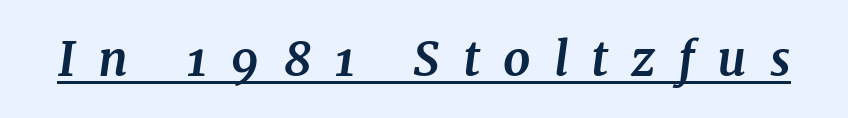
The image shows 48 px bold serif type, italic (leaning right); set unusually wide letter spacing (+0.48 em), underlined; medium stroke contrast and a medium x-height.
